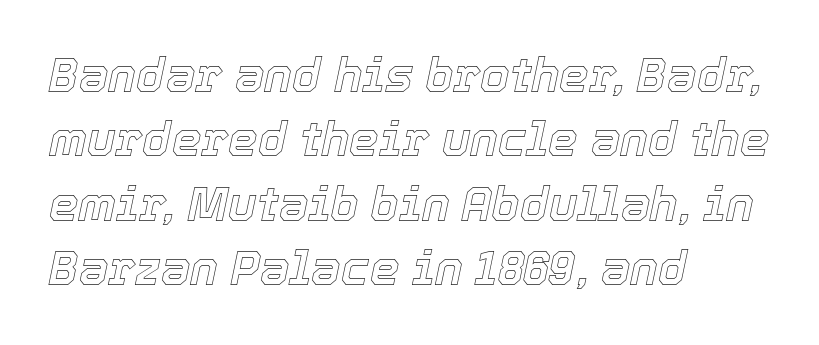
{"italic": "yes", "lean": "right", "slant_degrees": 12, "width": "normal", "x_height": "medium", "monospaced": "no", "underline": "no", "align": "left", "line_spacing": "normal", "line_spacing_ratio": 1.37, "letter_spacing": "normal", "letter_spacing_em": 0.0, "glyph_px": 47}
